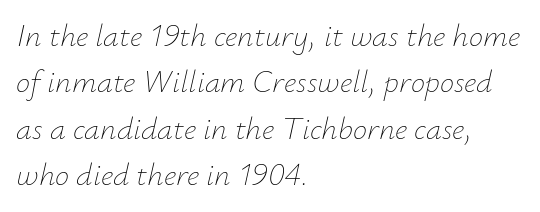
The image shows 32 px thin type, italic (leaning right); set left-aligned, normal line spacing (1.45x), normal letter spacing, not underlined; low stroke contrast and a small x-height.
